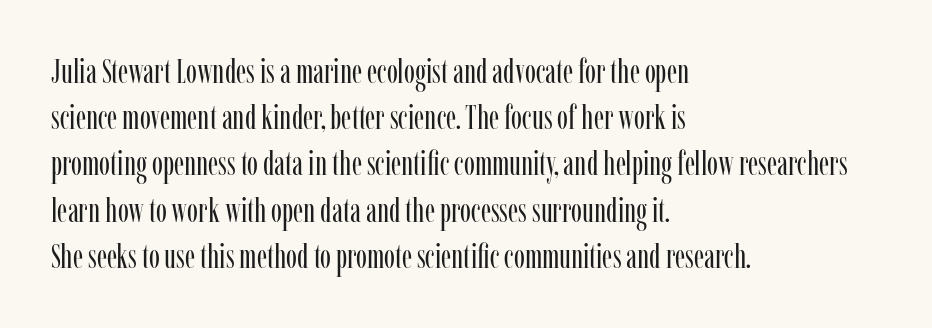
{"serif": "yes", "italic": "no", "bold": "no", "weight": "regular", "width": "condensed", "stroke_contrast": "low", "x_height": "medium", "monospaced": "no", "underline": "no", "align": "left", "line_spacing": "normal", "line_spacing_ratio": 1.4, "letter_spacing": "normal", "letter_spacing_em": 0.0, "glyph_px": 33}
